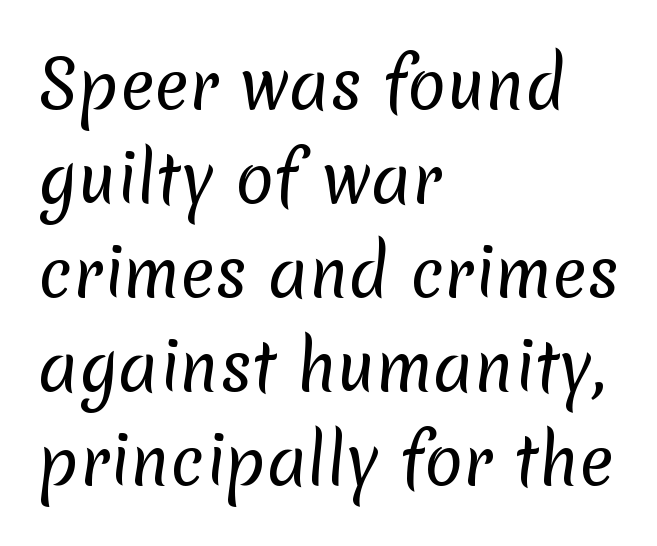
Q: Is the text bold? A: No.
Q: Is the typeface a serif or a sans-serif typeface? A: Sans-serif.
Q: Is the text underlined? A: No.
Q: How is the paragraph aligned? A: Left-aligned.
Q: Is the spacing between letters normal or unusually wide? A: Normal.
Q: Is the spacing between lines tight, normal or loose? A: Normal.
Q: Width (condensed, normal, or wide)? A: Normal.
Q: Stroke contrast? A: Low.
Q: x-height? A: Medium.
Q: Monospaced? A: No.
